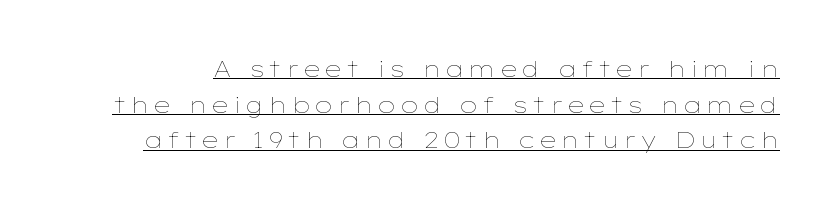
The image shows 22 px text type, upright; set normal line spacing (1.62x), underlined.
